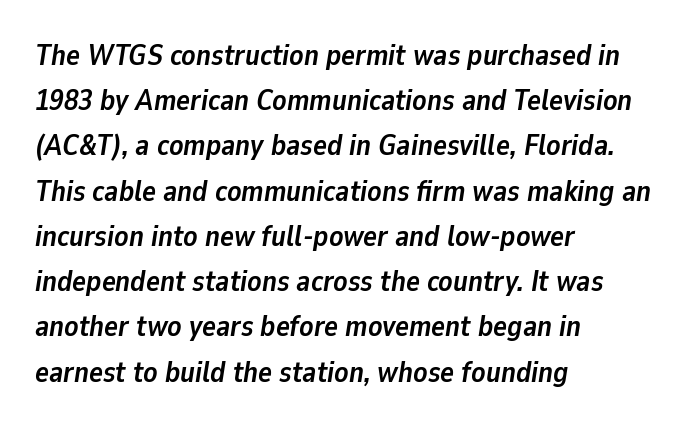
Q: Is the text bold? A: Yes.
Q: Is the text italic (slanted)? A: Yes, it leans right by about 9 degrees.
Q: Is the text underlined? A: No.
Q: How is the paragraph aligned? A: Left-aligned.
Q: Is the spacing between letters normal or unusually wide? A: Normal.
Q: Is the spacing between lines tight, normal or loose? A: Normal.
Q: Width (condensed, normal, or wide)? A: Normal.
Q: Stroke contrast? A: Low.
Q: x-height? A: Medium.
Q: Monospaced? A: No.
